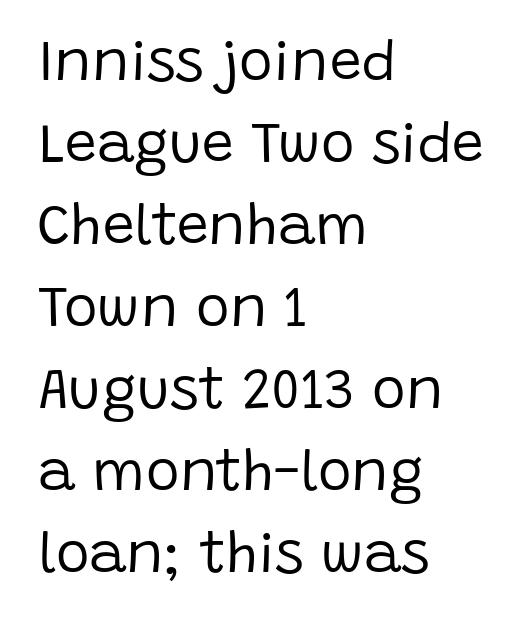
{"serif": "no", "italic": "no", "bold": "no", "weight": "regular", "width": "normal", "stroke_contrast": "low", "x_height": "large", "monospaced": "no", "underline": "no", "align": "left", "line_spacing": "normal", "line_spacing_ratio": 1.44, "letter_spacing": "normal", "letter_spacing_em": 0.0, "glyph_px": 57}
